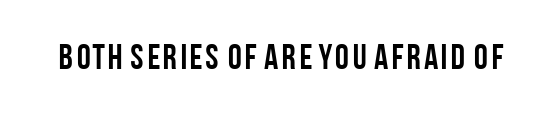
Q: Is the text bold? A: Yes.
Q: Is the text italic (slanted)? A: No, it is upright.
Q: Is the typeface a serif or a sans-serif typeface? A: Sans-serif.
Q: Is the text underlined? A: No.
Q: Is the spacing between letters normal or unusually wide? A: Normal.
Q: Width (condensed, normal, or wide)? A: Condensed.
Q: Stroke contrast? A: Low.
Q: x-height? A: Large.
Q: Monospaced? A: No.
